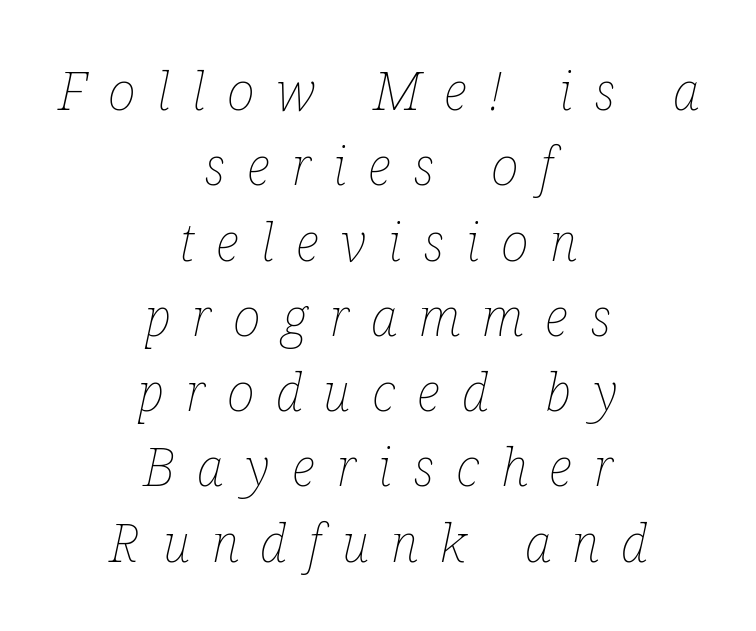
The image shows 53 px thin, condensed type, italic (leaning right); set centered, normal line spacing (1.42x), unusually wide letter spacing (+0.41 em), not underlined; low stroke contrast and a medium x-height.
